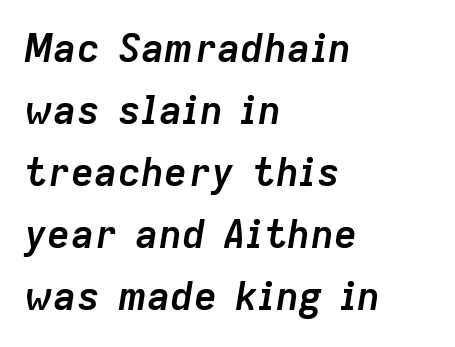
{"italic": "yes", "lean": "right", "slant_degrees": 9, "bold": "yes", "weight": "semibold", "width": "normal", "stroke_contrast": "low", "x_height": "medium", "monospaced": "no", "underline": "no", "align": "left", "line_spacing": "normal", "line_spacing_ratio": 1.59, "letter_spacing": "normal", "letter_spacing_em": 0.0, "glyph_px": 39}
